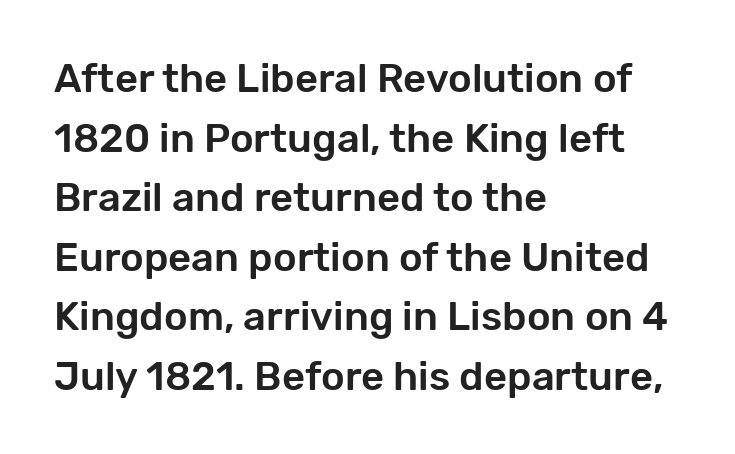
The image shows 40 px sans-serif type, upright; set left-aligned, normal line spacing (1.49x), normal letter spacing, not underlined; low stroke contrast and a medium x-height.
